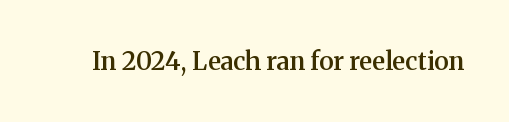
{"italic": "no", "bold": "semi", "underline": "no", "letter_spacing": "normal", "letter_spacing_em": 0.0, "glyph_px": 25}
